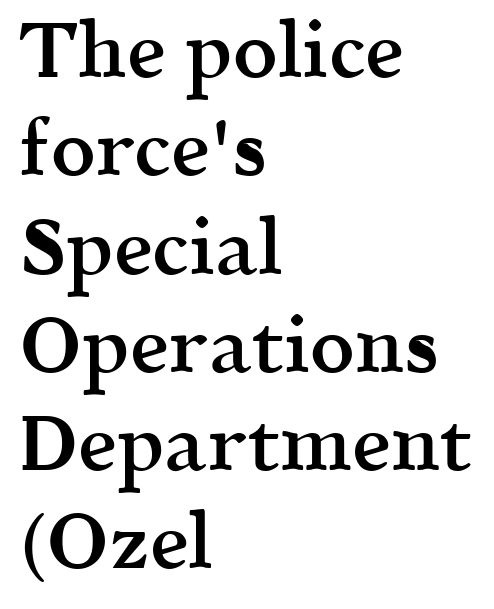
The image shows 78 px semibold serif type, upright; set left-aligned, normal line spacing (1.26x), normal letter spacing, not underlined; a medium x-height.
